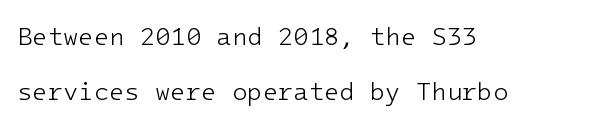
{"italic": "no", "bold": "no", "underline": "no", "align": "left", "line_spacing": "loose", "line_spacing_ratio": 2.19, "letter_spacing": "normal", "letter_spacing_em": 0.0, "glyph_px": 25}
